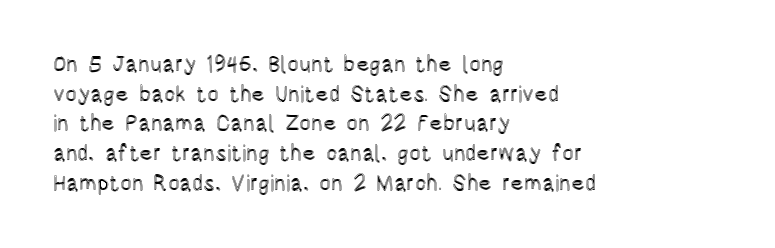
The image shows 22 px text type, upright; set left-aligned, normal line spacing (1.35x), normal letter spacing, not underlined.
